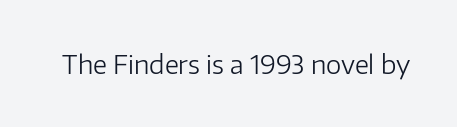
A roman cut, with each character standing at attention. Decoration check: the copy has no underline. The gaps between neighbouring characters are ordinary and unremarkable. Bold? No — there's no thickening of the strokes.
